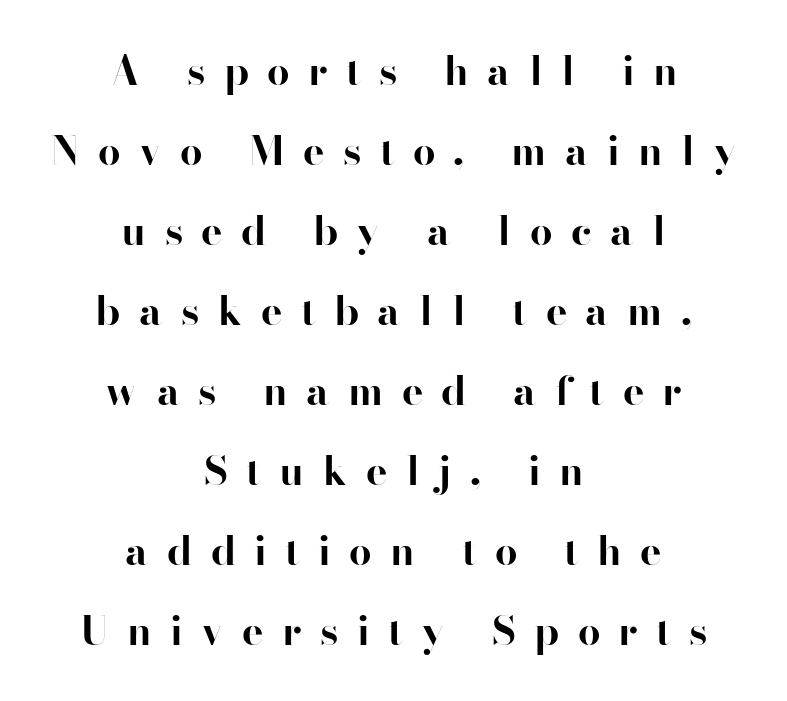
Q: Is the text bold? A: Yes.
Q: Is the text italic (slanted)? A: No, it is upright.
Q: Is the typeface a serif or a sans-serif typeface? A: Sans-serif.
Q: Is the text underlined? A: No.
Q: How is the paragraph aligned? A: Centered.
Q: Is the spacing between letters normal or unusually wide? A: Unusually wide.
Q: Is the spacing between lines tight, normal or loose? A: Loose.
Q: Width (condensed, normal, or wide)? A: Normal.
Q: Stroke contrast? A: High.
Q: x-height? A: Small.
Q: Monospaced? A: No.
